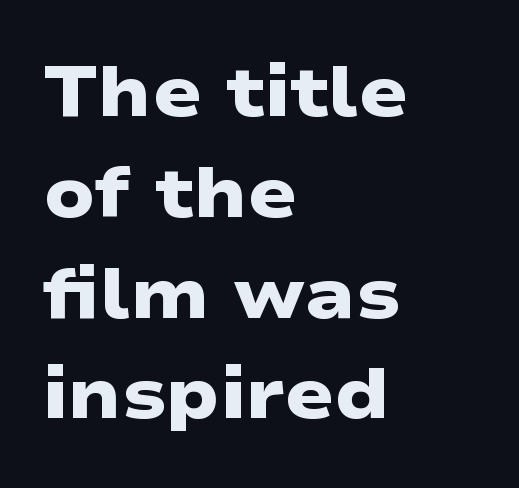
The zone under the glyphs is completely vacant. Here the glyphs are tracked normally, forming tight word shapes. Pretty heavy lettering here — definitely bold. The passage shown stacks its lines at a standard gap. The text was rendered using a sans face with plain stroke endings. Proportional: the letters do not fall into vertical columns.
